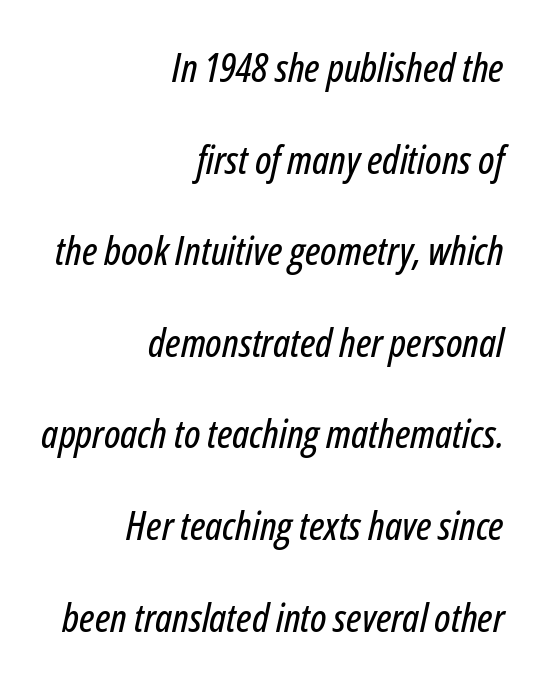
The image shows 40 px condensed type, italic (leaning right); set right-aligned, loose line spacing (2.29x), normal letter spacing, not underlined; low stroke contrast and a medium x-height.
